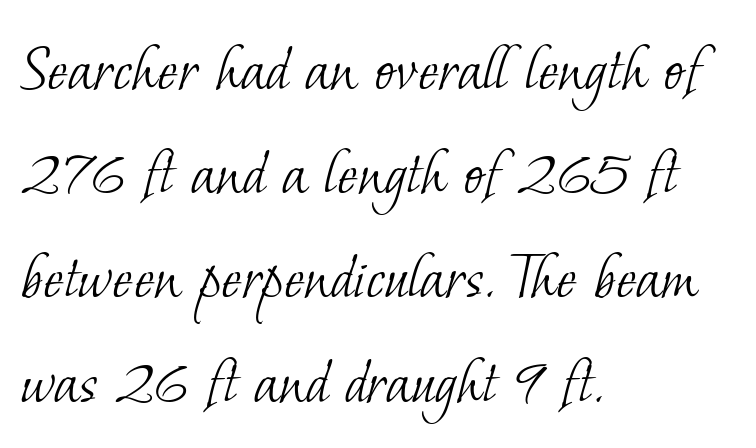
The image shows 69 px light serif type; set left-aligned, normal line spacing (1.51x), normal letter spacing, not underlined; low stroke contrast and a small x-height.
